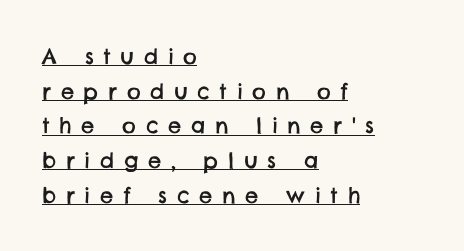
Q: Is the text underlined? A: Yes.
Q: How is the paragraph aligned? A: Left-aligned.
Q: Is the spacing between letters normal or unusually wide? A: Unusually wide.
Q: Is the spacing between lines tight, normal or loose? A: Normal.
